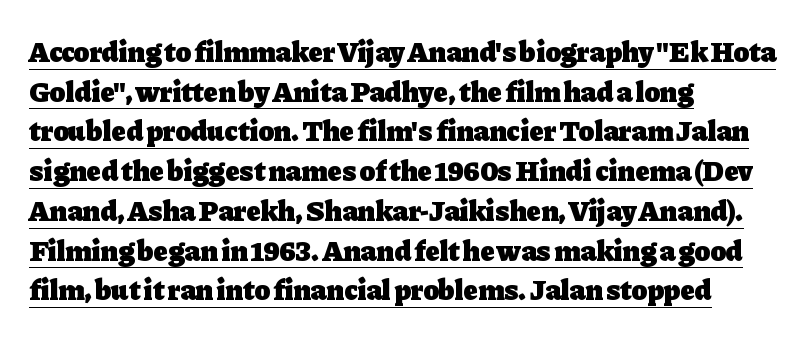
Q: Is the text bold? A: Yes.
Q: Is the text italic (slanted)? A: No, it is upright.
Q: Is the typeface a serif or a sans-serif typeface? A: Serif.
Q: Is the text underlined? A: Yes.
Q: How is the paragraph aligned? A: Left-aligned.
Q: Is the spacing between letters normal or unusually wide? A: Normal.
Q: Is the spacing between lines tight, normal or loose? A: Normal.
Q: Width (condensed, normal, or wide)? A: Normal.
Q: Stroke contrast? A: Low.
Q: x-height? A: Medium.
Q: Monospaced? A: No.
